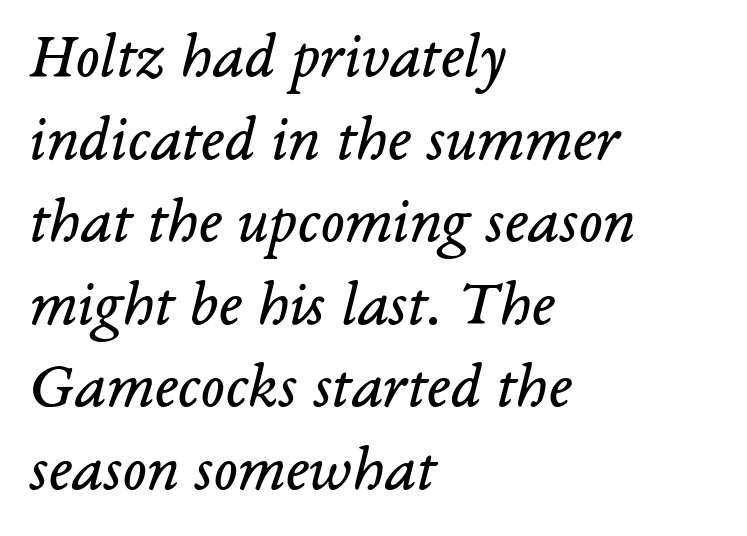
The image shows 64 px regular-weight serif type, italic (leaning right); set left-aligned, normal line spacing (1.29x), normal letter spacing, not underlined; low stroke contrast and a medium x-height.
